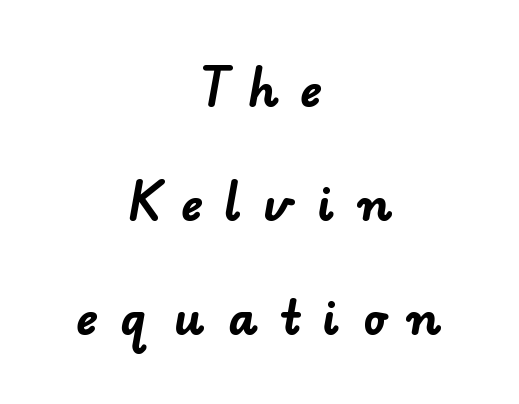
Q: Is the text bold? A: Yes.
Q: Is the typeface a serif or a sans-serif typeface? A: Sans-serif.
Q: Is the text underlined? A: No.
Q: How is the paragraph aligned? A: Centered.
Q: Is the spacing between letters normal or unusually wide? A: Unusually wide.
Q: Is the spacing between lines tight, normal or loose? A: Loose.
Q: Width (condensed, normal, or wide)? A: Normal.
Q: Stroke contrast? A: Low.
Q: x-height? A: Small.
Q: Monospaced? A: No.
